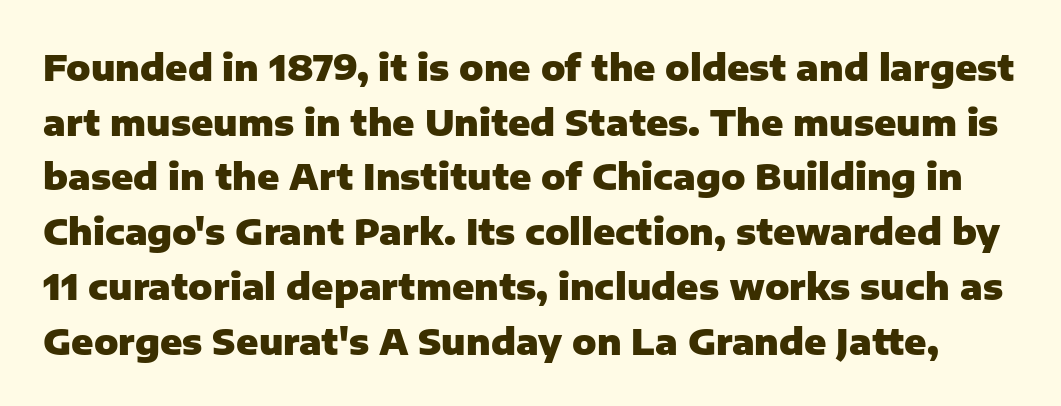
The font's upright variant was chosen for this text. Nothing sits at the stroke ends, so this counts as sans-serif. This rendering leaves character spacing at its baseline value. The face used here is proportionally spaced, like ordinary book or web type. Heavy-handed strokes throughout: this text is bold. Whoever set this chose a conventional vertical rhythm.
